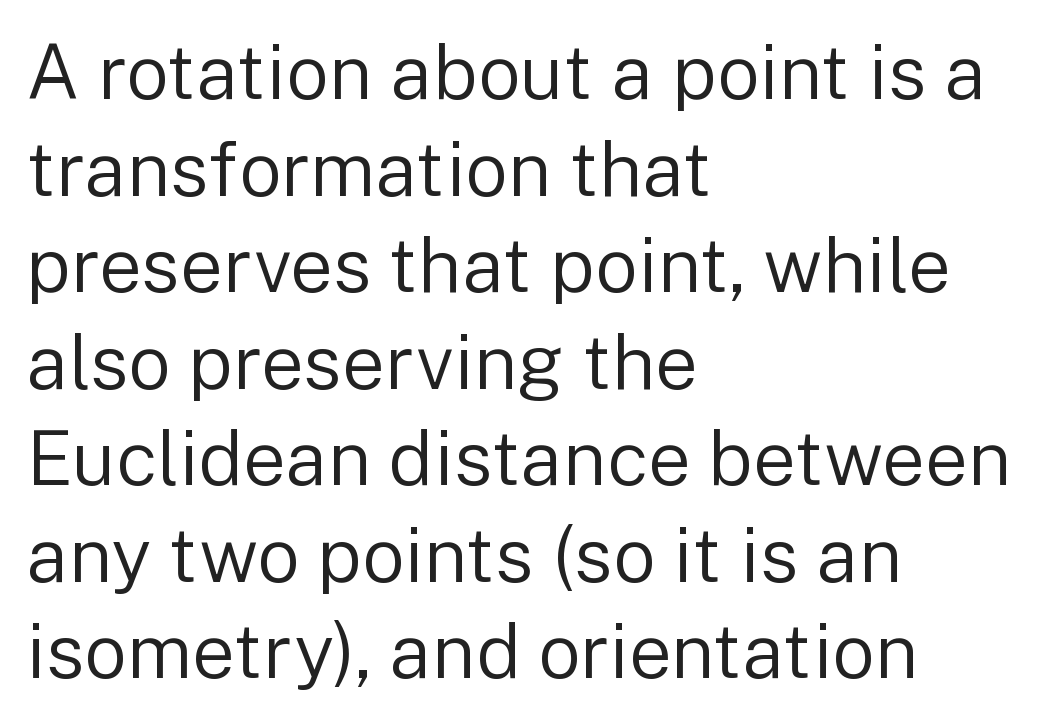
The image shows 76 px regular-weight sans-serif type, upright; set left-aligned, normal line spacing (1.27x), normal letter spacing, not underlined; low stroke contrast and a medium x-height.
